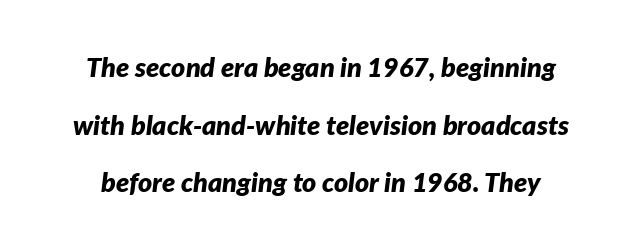
{"italic": "yes", "lean": "right", "slant_degrees": 7, "bold": "yes", "underline": "no", "line_spacing": "loose", "line_spacing_ratio": 2.13, "letter_spacing": "normal", "letter_spacing_em": 0.0, "glyph_px": 27}
